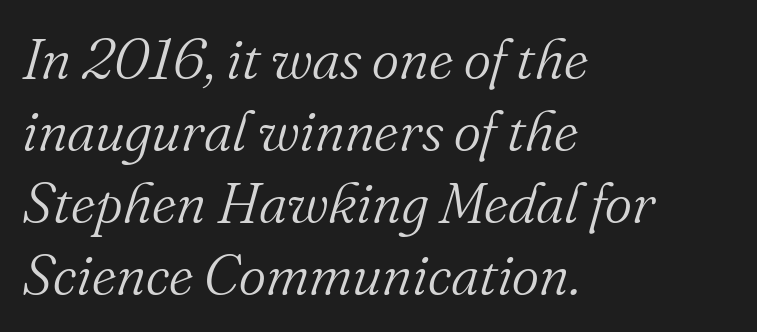
{"serif": "yes", "italic": "yes", "lean": "right", "slant_degrees": 16, "bold": "no", "weight": "light", "width": "normal", "stroke_contrast": "medium", "x_height": "small", "monospaced": "no", "underline": "no", "align": "left", "line_spacing_ratio": 1.24, "letter_spacing": "normal", "letter_spacing_em": 0.0, "glyph_px": 58}
